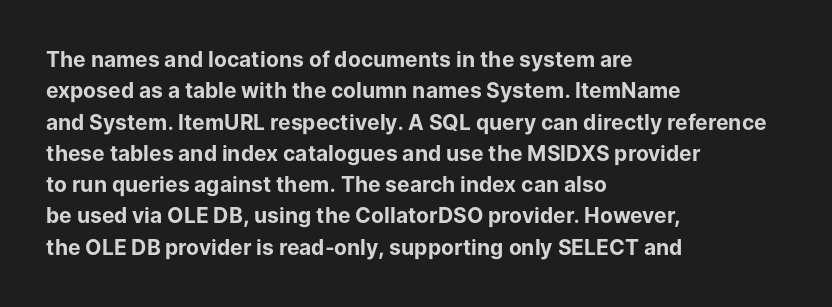
Q: Is the text bold? A: Yes.
Q: Is the text italic (slanted)? A: No, it is upright.
Q: Is the text underlined? A: No.
Q: How is the paragraph aligned? A: Left-aligned.
Q: Is the spacing between letters normal or unusually wide? A: Normal.
Q: Is the spacing between lines tight, normal or loose? A: Normal.
